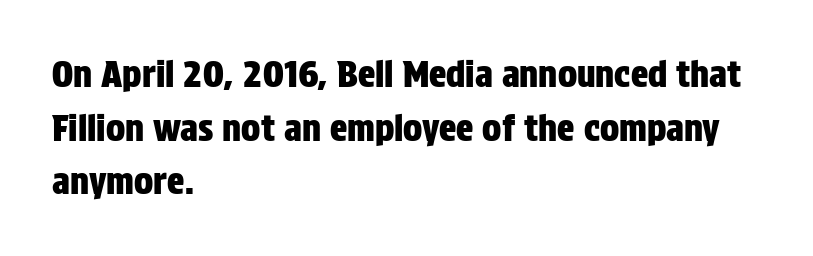
{"serif": "no", "italic": "no", "width": "condensed", "stroke_contrast": "low", "x_height": "large", "monospaced": "no", "underline": "no", "align": "left", "line_spacing": "normal", "line_spacing_ratio": 1.49, "letter_spacing": "normal", "letter_spacing_em": 0.0, "glyph_px": 36}
